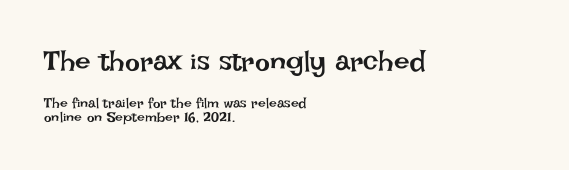
The image shows 28 px regular-weight type, upright; set left-aligned, tight line spacing (0.98x), normal letter spacing, not underlined; the first (top) block is 2.0x larger; low stroke contrast and a large x-height.
